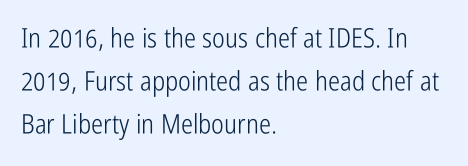
Posture: straight, roman, zero tilt. Notice how descenders clear the ascenders below comfortably — that's standard leading. Visually the block forms a straight wall on the left and a jagged coastline on the right. Descenders hang freely into open space. The type is set solid horizontally, with unmodified tracking. Heft: none added — not bold.
